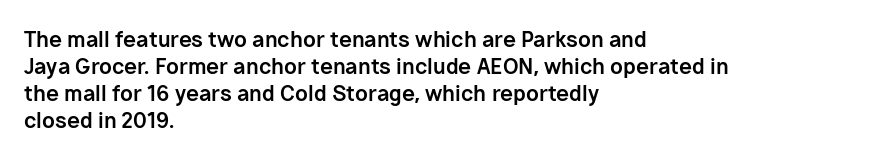
Q: Is the text bold? A: Yes.
Q: Is the text italic (slanted)? A: No, it is upright.
Q: Is the text underlined? A: No.
Q: How is the paragraph aligned? A: Left-aligned.
Q: Is the spacing between letters normal or unusually wide? A: Normal.
Q: Is the spacing between lines tight, normal or loose? A: Normal.
